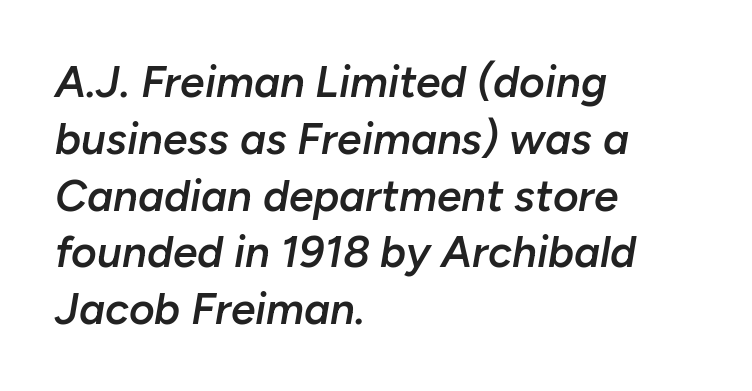
Every character sits at an angle, as italics do. Layout note: lines flush left. Note the varied advance widths — an 'i' is clearly narrower than an 'm'. The rendering uses a semibold face; strokes are thickened but not to full bold.
